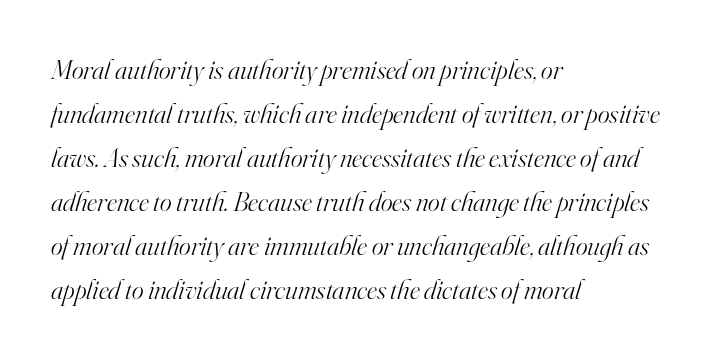
Q: Is the text bold? A: No.
Q: Is the text italic (slanted)? A: Yes, it leans right by about 16 degrees.
Q: Is the typeface a serif or a sans-serif typeface? A: Serif.
Q: Is the text underlined? A: No.
Q: How is the paragraph aligned? A: Left-aligned.
Q: Is the spacing between letters normal or unusually wide? A: Normal.
Q: Is the spacing between lines tight, normal or loose? A: Normal.
Q: Width (condensed, normal, or wide)? A: Normal.
Q: Stroke contrast? A: High.
Q: x-height? A: Small.
Q: Monospaced? A: No.
